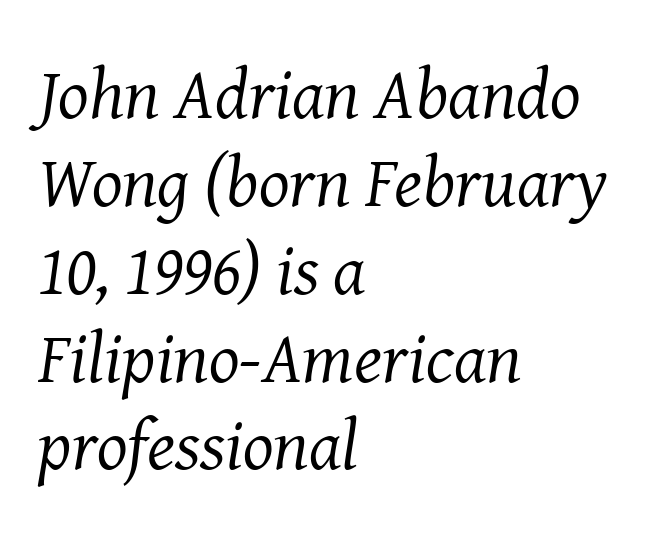
The image shows 72 px regular-weight serif type, italic (leaning right); set left-aligned, line spacing 1.22x, normal letter spacing, not underlined; medium stroke contrast and a medium x-height.
